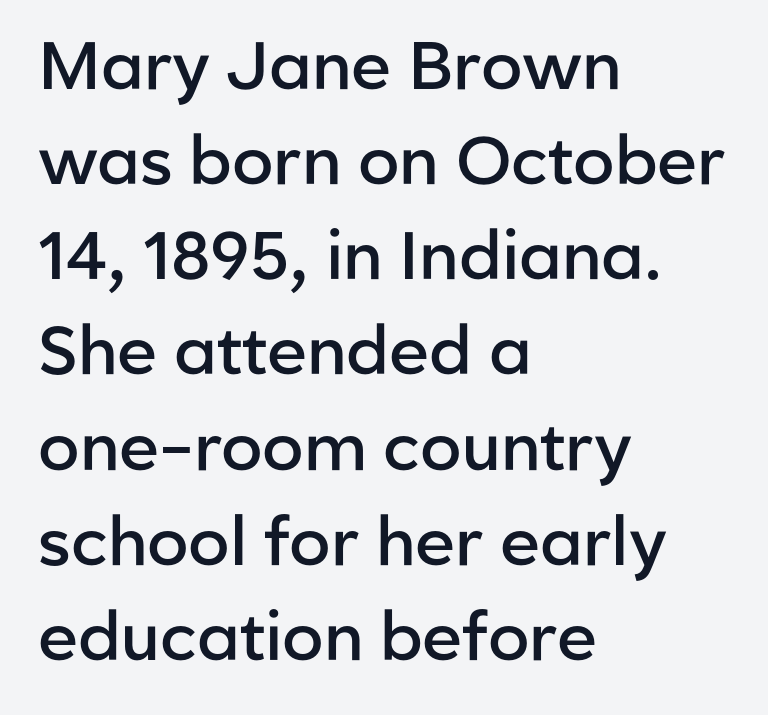
Q: Is the text bold? A: Semi-bold.
Q: Is the text italic (slanted)? A: No, it is upright.
Q: Is the typeface a serif or a sans-serif typeface? A: Sans-serif.
Q: Is the text underlined? A: No.
Q: How is the paragraph aligned? A: Left-aligned.
Q: Is the spacing between letters normal or unusually wide? A: Normal.
Q: Is the spacing between lines tight, normal or loose? A: Normal.
Q: Width (condensed, normal, or wide)? A: Normal.
Q: Stroke contrast? A: Low.
Q: x-height? A: Medium.
Q: Monospaced? A: No.
